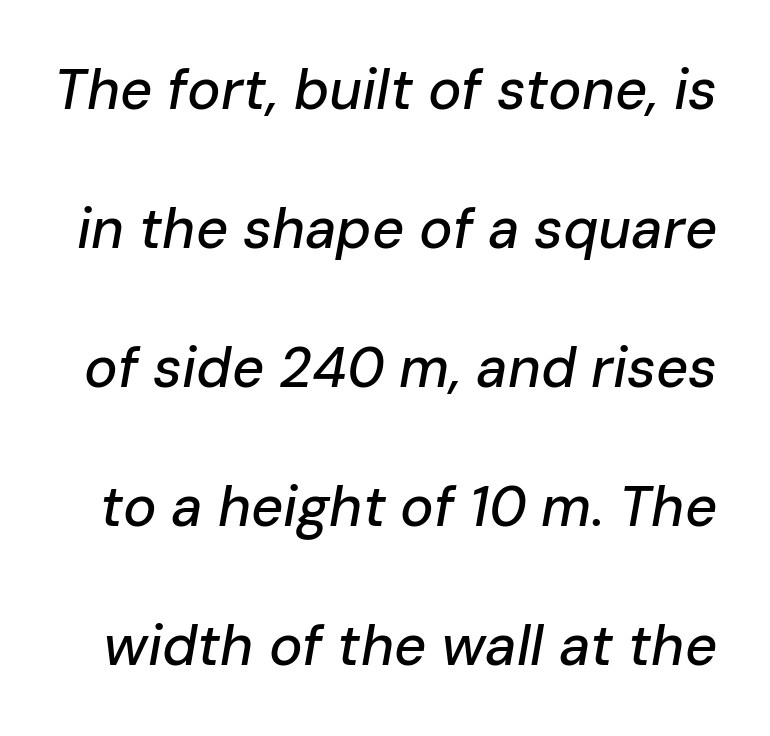
The image shows 56 px text type, italic (leaning right); set loose line spacing (2.48x), normal letter spacing, not underlined; low stroke contrast and a medium x-height.
